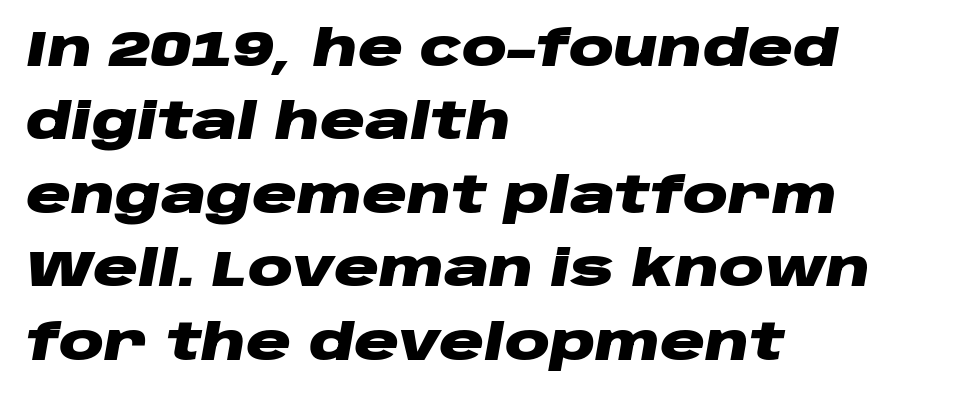
{"italic": "yes", "lean": "right", "slant_degrees": 10, "bold": "yes", "weight": "heavy", "width": "wide", "stroke_contrast": "low", "x_height": "large", "monospaced": "no", "underline": "no", "align": "left", "line_spacing": "normal", "line_spacing_ratio": 1.47, "letter_spacing": "normal", "letter_spacing_em": 0.0, "glyph_px": 50}
